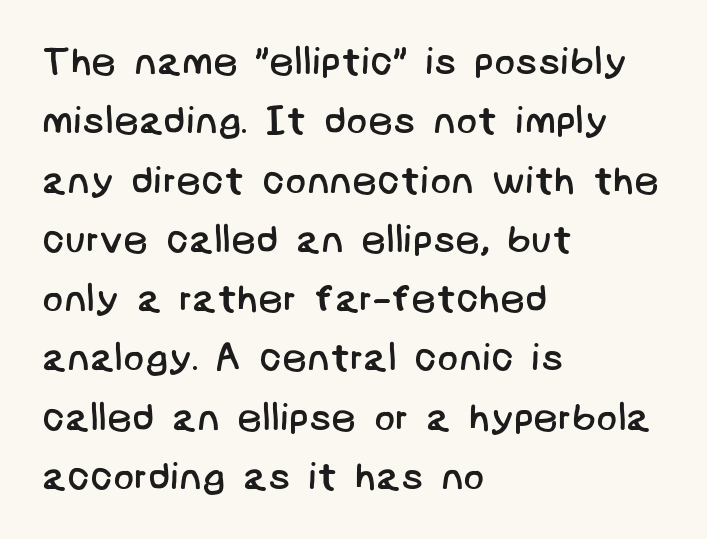
The area under the type is left untouched. Serif or sans? Sans — the stroke terminals are bare. Normally led — the rows are evenly, conventionally spaced. Weight: regular or lighter.
